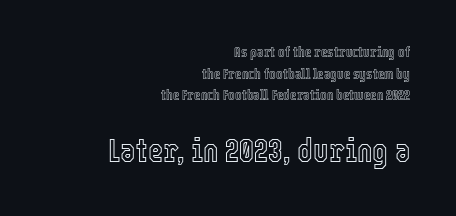
{"italic": "no", "width": "condensed", "x_height": "medium", "monospaced": "no", "underline": "no", "align": "right", "line_spacing": "normal", "line_spacing_ratio": 1.55, "letter_spacing": "normal", "letter_spacing_em": 0.0, "larger_block": "second", "size_ratio": 2.36, "glyph_px": 33}
